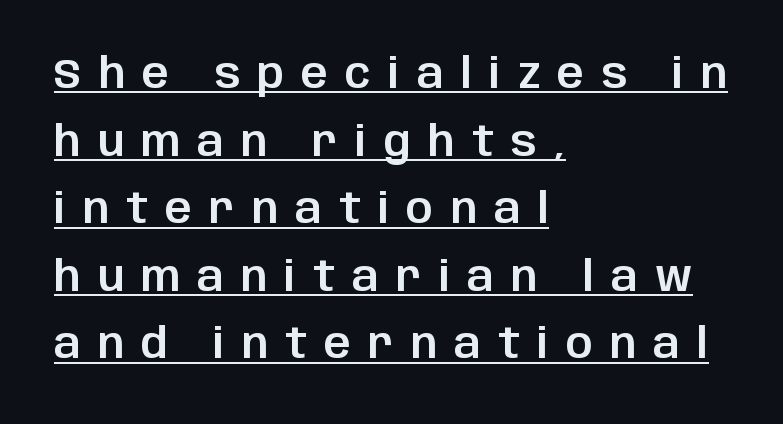
Horizontal bands of white between lines are of average thickness. This rendering widens character spacing well past its baseline value. When letters stand straight like this, we call the style roman or upright. Every word sits above its own underline. Unlike a traditional serif, this face leaves its strokes unadorned.
